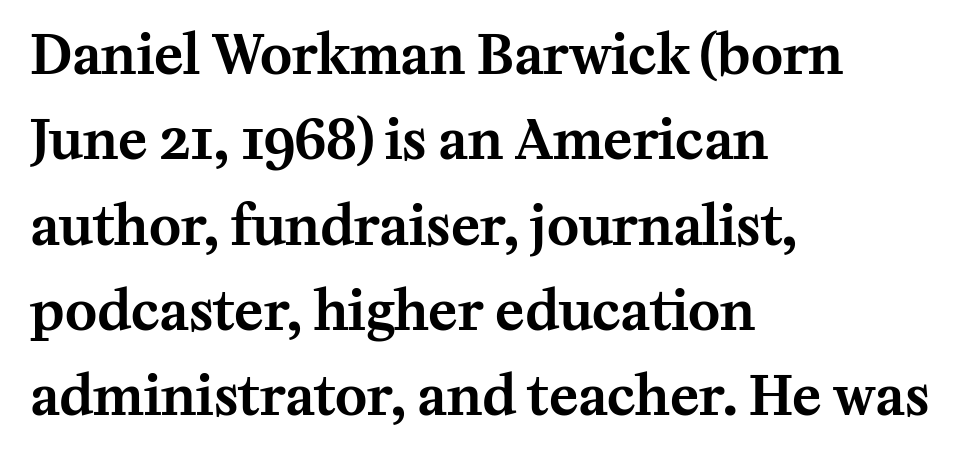
{"serif": "yes", "italic": "no", "width": "normal", "stroke_contrast": "medium", "x_height": "medium", "monospaced": "no", "underline": "no", "align": "left", "line_spacing": "normal", "line_spacing_ratio": 1.58, "letter_spacing": "normal", "letter_spacing_em": 0.0, "glyph_px": 54}
